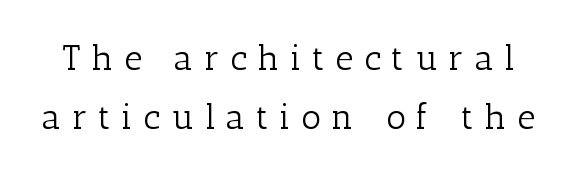
{"serif": "yes", "italic": "no", "bold": "no", "weight": "light", "width": "normal", "stroke_contrast": "low", "x_height": "medium", "monospaced": "no", "underline": "no", "line_spacing": "normal", "line_spacing_ratio": 1.69, "letter_spacing": "wide", "letter_spacing_em": 0.31, "glyph_px": 35}
